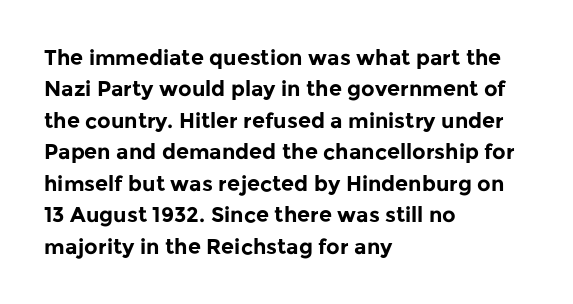
{"italic": "no", "bold": "yes", "underline": "no", "align": "left", "line_spacing": "normal", "line_spacing_ratio": 1.5, "letter_spacing": "normal", "letter_spacing_em": 0.0, "glyph_px": 21}
